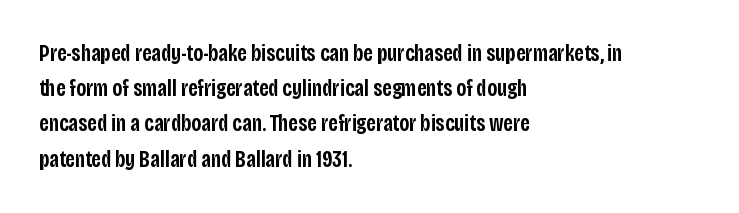
Q: Is the text bold? A: Semi-bold.
Q: Is the text italic (slanted)? A: No, it is upright.
Q: Is the text underlined? A: No.
Q: How is the paragraph aligned? A: Left-aligned.
Q: Is the spacing between letters normal or unusually wide? A: Normal.
Q: Is the spacing between lines tight, normal or loose? A: Normal.
